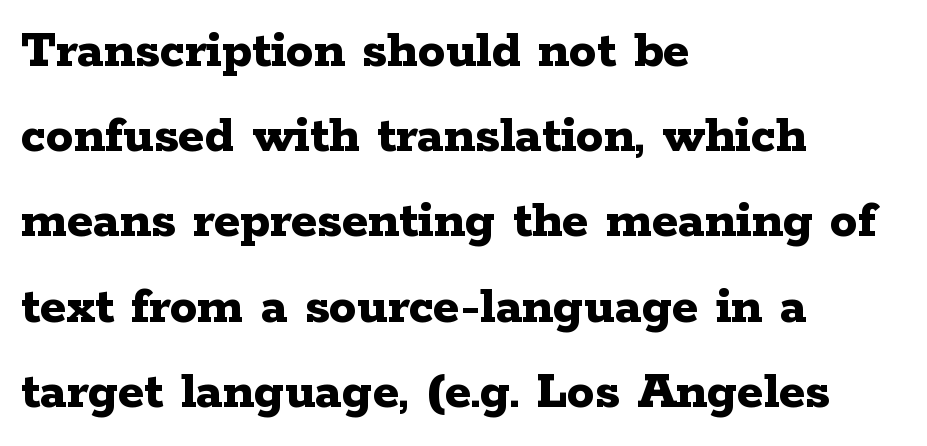
The image shows 55 px bold, wide serif type, upright; set left-aligned, normal line spacing (1.55x), normal letter spacing, not underlined; low stroke contrast and a medium x-height.
